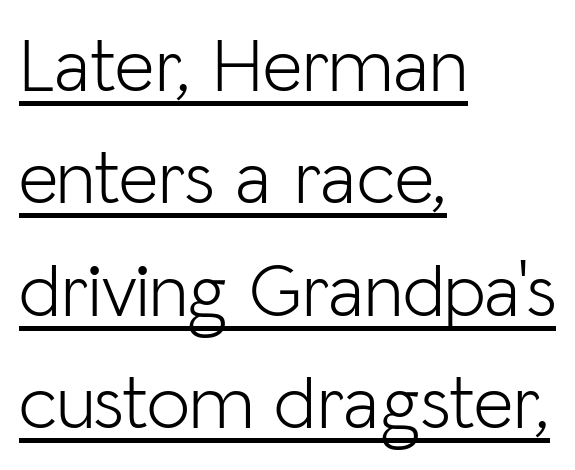
This is roman type, the default non-slanted kind. The paragraph has a hard left edge and a soft right edge. Letter spacing: default. Varying glyph widths throughout — classic text-font behaviour. Leading matches the norm, producing a regular column.
